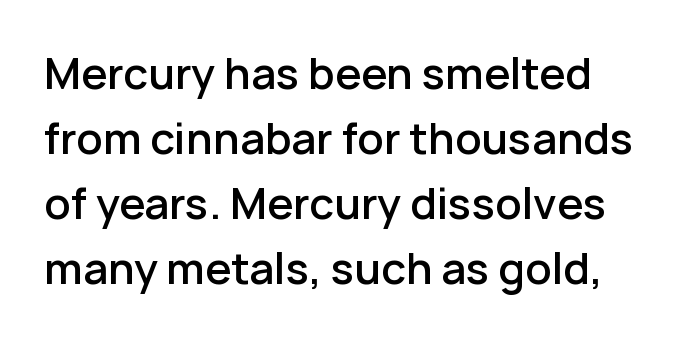
Stroke thickness is moderately raised; the sample reads as semibold. Each letter keeps its own natural width here, so spacing adapts to shape. How are the letters spaced? Ordinarily, with no added tracking. Rows of type keep a routine distance in the vertical direction.
